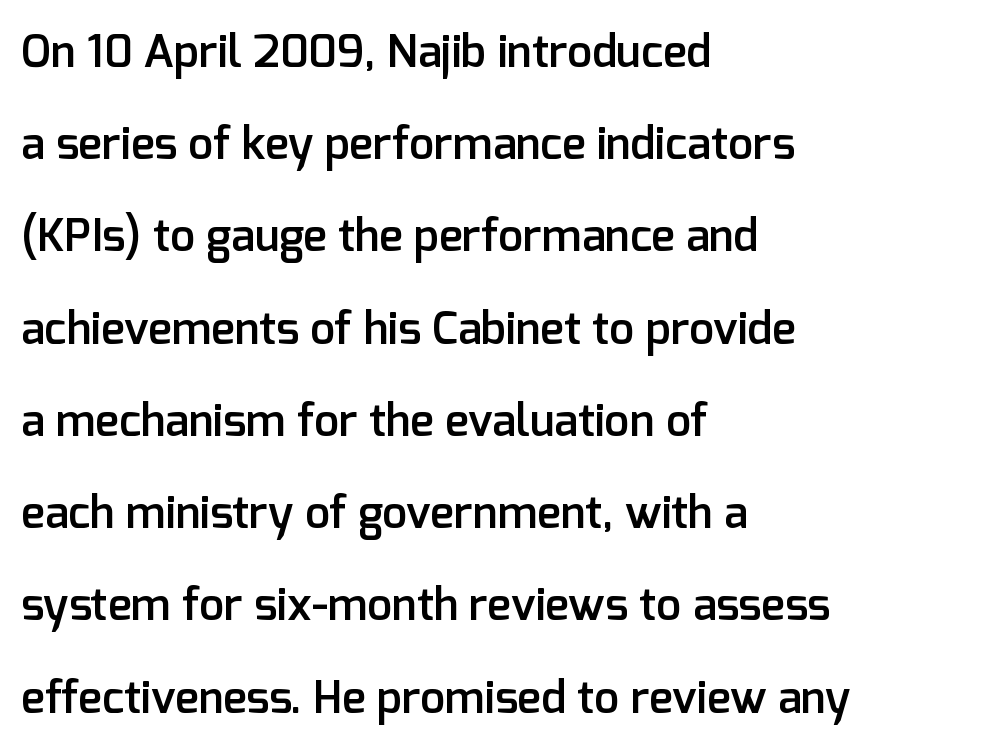
Q: Is the text bold? A: Semi-bold.
Q: Is the text italic (slanted)? A: No, it is upright.
Q: Is the typeface a serif or a sans-serif typeface? A: Sans-serif.
Q: Is the text underlined? A: No.
Q: How is the paragraph aligned? A: Left-aligned.
Q: Is the spacing between letters normal or unusually wide? A: Normal.
Q: Is the spacing between lines tight, normal or loose? A: Loose.
Q: Width (condensed, normal, or wide)? A: Normal.
Q: Stroke contrast? A: Low.
Q: x-height? A: Medium.
Q: Monospaced? A: No.
